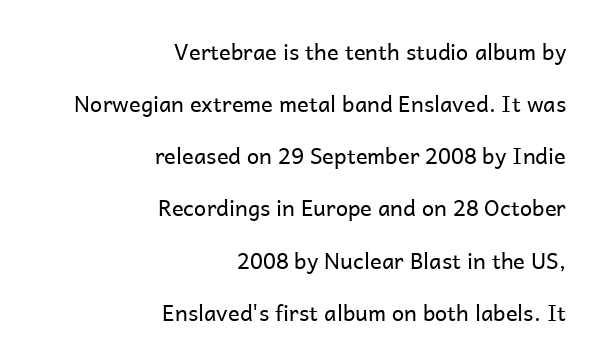
Q: Is the text bold? A: No.
Q: Is the text italic (slanted)? A: No, it is upright.
Q: Is the text underlined? A: No.
Q: How is the paragraph aligned? A: Right-aligned.
Q: Is the spacing between letters normal or unusually wide? A: Normal.
Q: Is the spacing between lines tight, normal or loose? A: Loose.
